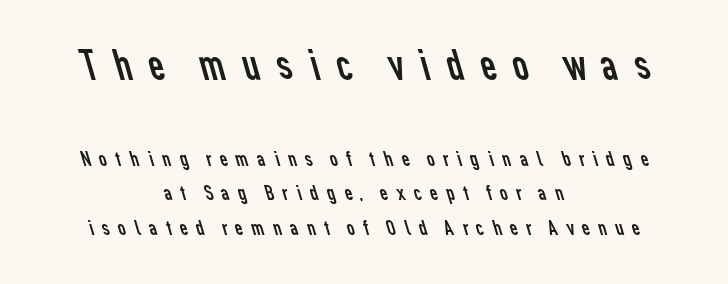
Students, note that the glyphs here are deliberately spaced far apart. Type without underlining. Visually, the top section dominates because its glyphs are scaled up. A light-to-regular cut is what we see here. If you folded the block vertically in half, each line would mirror itself in length. A sans-serif font was chosen for this passage.
